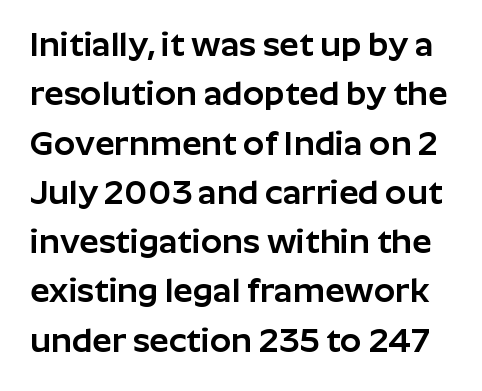
The image shows 34 px sans-serif type, upright; set normal line spacing (1.45x), normal letter spacing, not underlined; low stroke contrast and a medium x-height.
